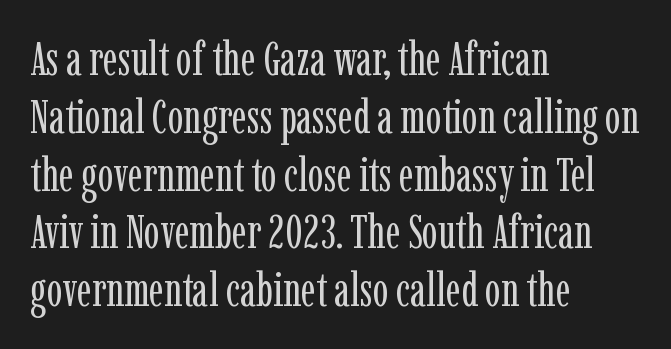
Short note: letters normally spaced. This sample uses an upright cut, with every glyph sitting square on the baseline. Stems and bowls with no extra thickness — not bold. Descenders are the only things crossing below the line. The lines are quadded left. The letters advance in unequal steps, a hallmark of proportional type.
